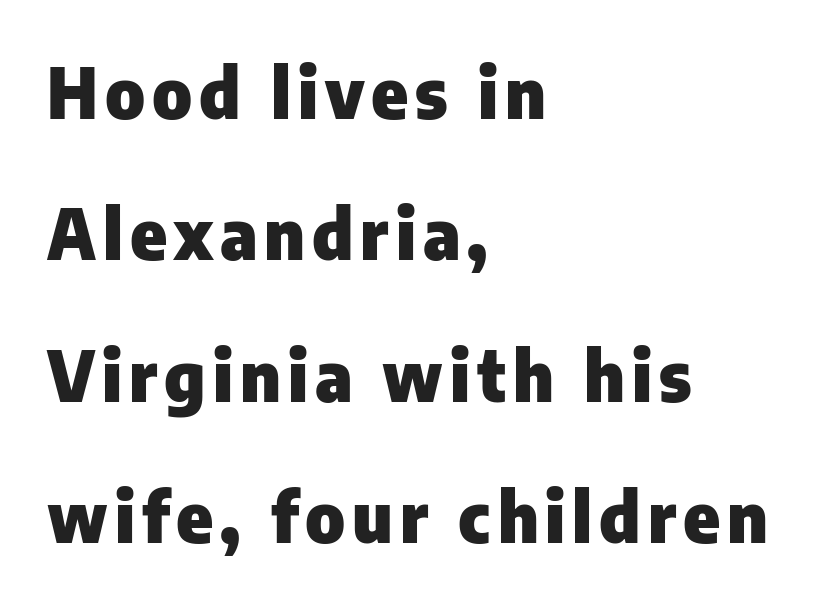
{"serif": "no", "italic": "no", "bold": "yes", "weight": "heavy", "width": "normal", "stroke_contrast": "low", "x_height": "medium", "monospaced": "no", "underline": "no", "align": "left", "line_spacing": "loose", "line_spacing_ratio": 2.05, "glyph_px": 69}
